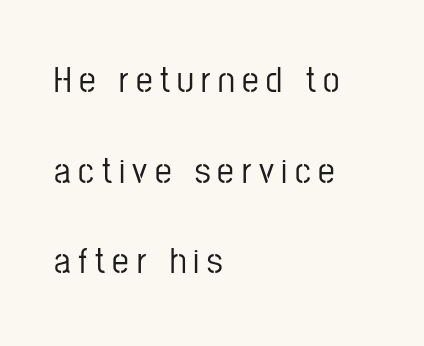
Words float on clear page, feet unadorned. The axis of the letterforms is exactly vertical. Each line starts at the same left margin while the right side varies. Short note: letters widely spaced. Proportional: the letters do not fall into vertical columns.
